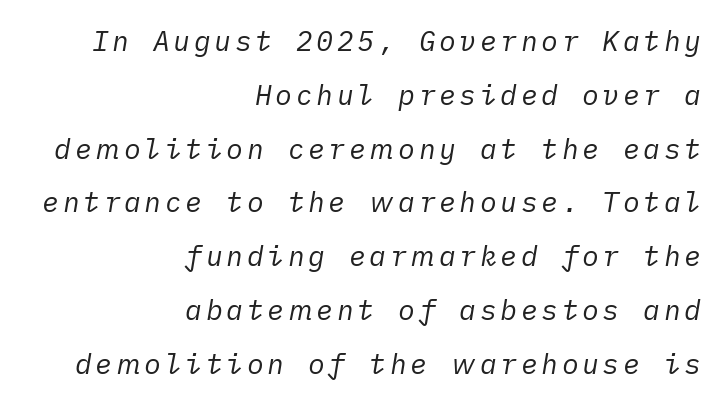
Baseline-to-baseline distance is far greater than the letter height. Rule under the text: the space is simply empty. You can tell it's italic because the verticals aren't actually vertical. Where is the straight margin? On the right.
